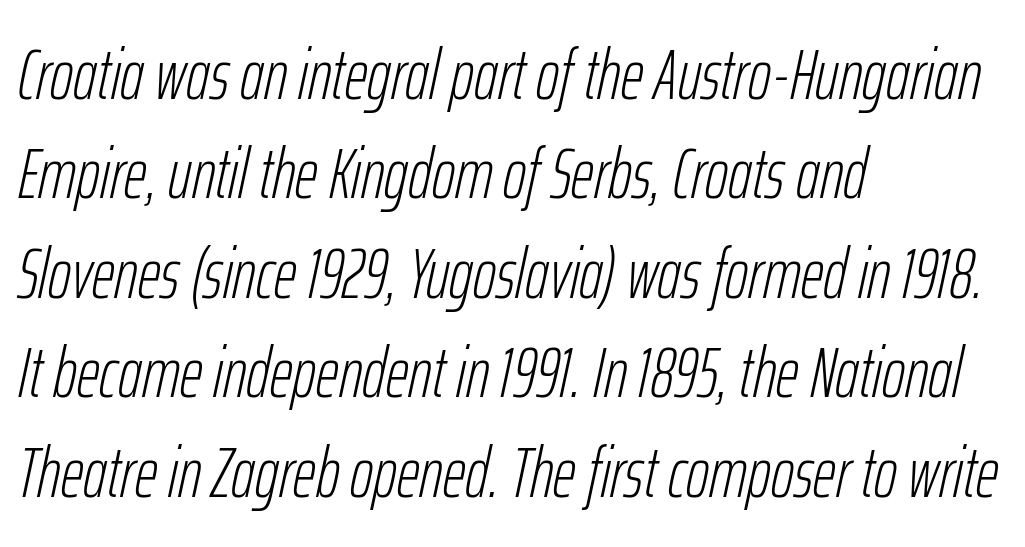
Q: Is the text bold? A: No.
Q: Is the text italic (slanted)? A: Yes, it leans right by about 12 degrees.
Q: Is the text underlined? A: No.
Q: How is the paragraph aligned? A: Left-aligned.
Q: Is the spacing between letters normal or unusually wide? A: Normal.
Q: Is the spacing between lines tight, normal or loose? A: Normal.
Q: Width (condensed, normal, or wide)? A: Condensed.
Q: Stroke contrast? A: Low.
Q: x-height? A: Medium.
Q: Monospaced? A: No.
